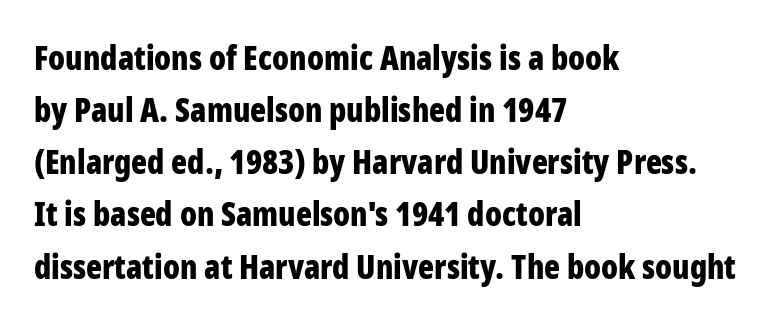
Bare-footed words on every line. Letterform terminals end flat and unadorned throughout the passage. The vertical gap from one line to the next is medium. The paragraph has a hard left edge and a soft right edge.
